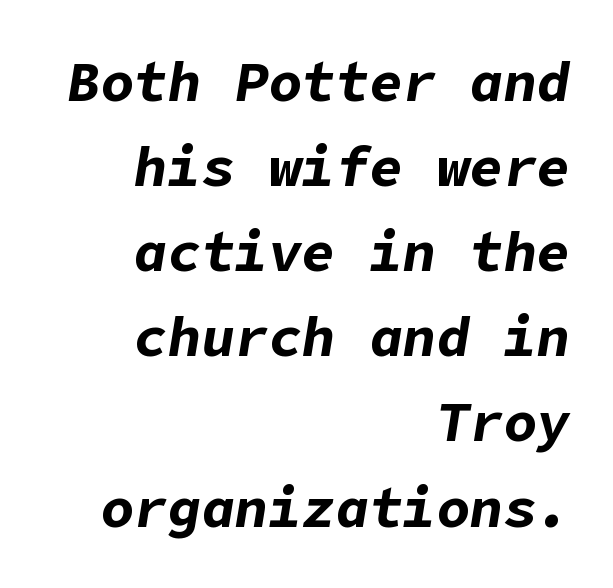
The lines are quadded right. The glyphs have the mass of a bold cut. The axis of the letterforms is tilted away from vertical. This sample uses plain, unmodified letter spacing.
